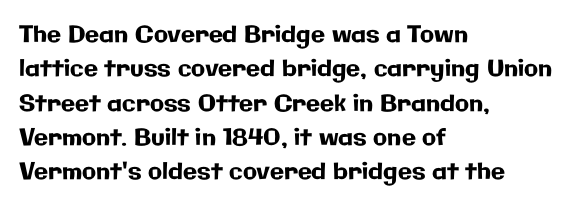
The image shows 23 px text type, upright; set left-aligned, normal line spacing (1.49x), normal letter spacing, not underlined.
